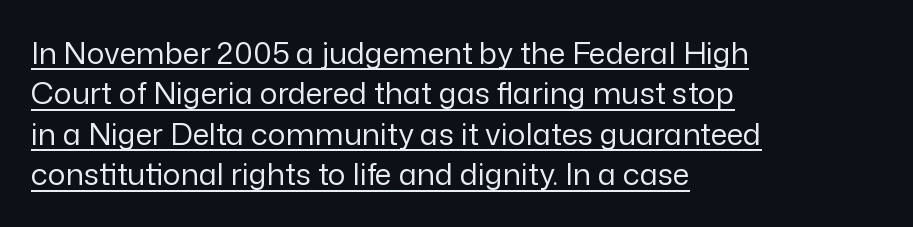
Check where the strokes stop: nothing finishes them off — pure sans. The line texture is even and compact thanks to regular tracking. Stems here are at most as thick as an everyday book face. The lettering holds an erect, upright posture throughout.
